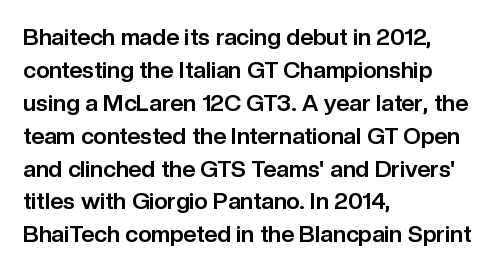
The image shows 23 px bold type, upright; set left-aligned, normal line spacing (1.43x), normal letter spacing, not underlined.
